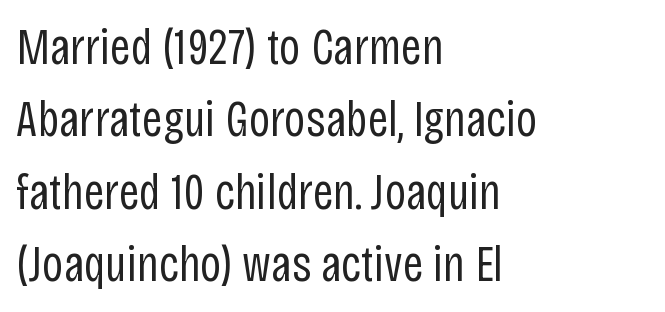
Glyph-to-glyph distance matches everyday printed text. Is there much room between lines? A standard amount, neither cramped nor airy. Do the letters lean? They stand straight. Which margin do the lines hug? The left one — the right edge is uneven.
